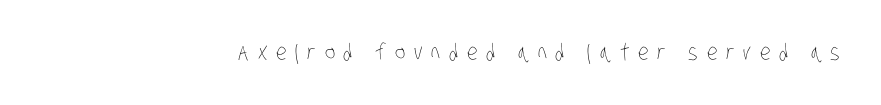
{"bold": "no", "underline": "no", "letter_spacing": "wide", "letter_spacing_em": 0.39, "glyph_px": 22}
